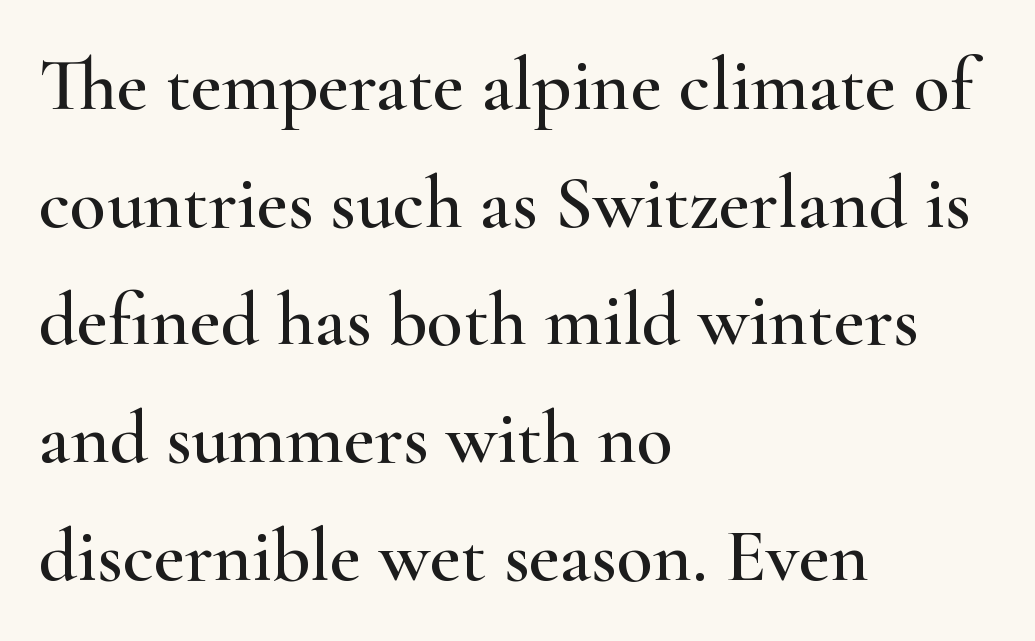
Spacing verdict: proportional, widths tailored to each character. Posture: straight, roman, zero tilt. Horizontal bands of white between lines are of average thickness. A bare baseline throughout the passage. The letterforms sit shoulder to shoulder at normal distance.
